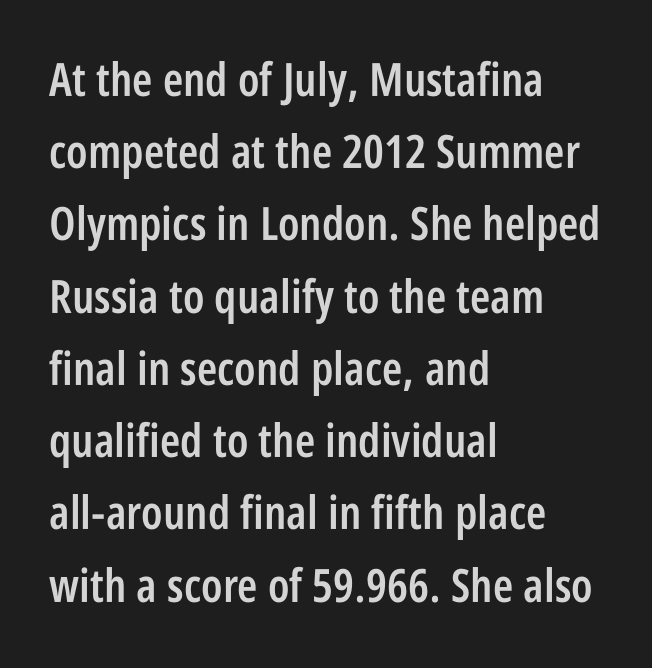
Line starts are locked; line ends wander. Honestly, the letter spacing is just normal — you wouldn't notice it. A typesetter would call this proportional, since set widths differ per character. Check under the words: just untouched page. It's the straight-up-and-down kind of type. Normally led — the rows are evenly, conventionally spaced.
